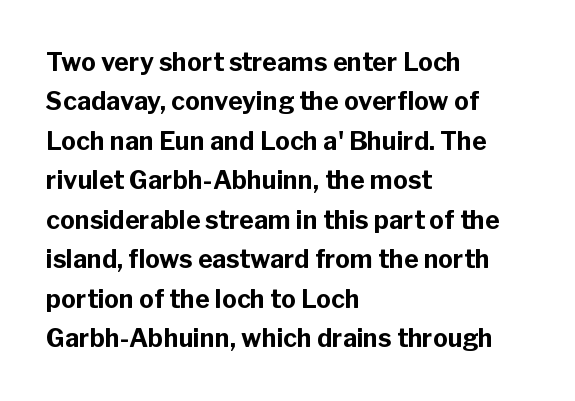
The image shows 25 px bold type, upright; set left-aligned, normal line spacing (1.58x), normal letter spacing, not underlined.
